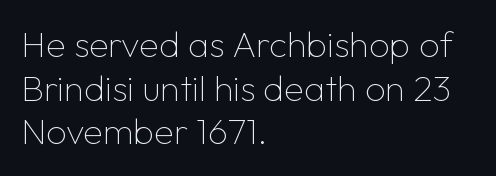
The image shows 36 px thin sans-serif type, upright; set left-aligned, line spacing 1.21x, normal letter spacing, not underlined; low stroke contrast and a medium x-height.
